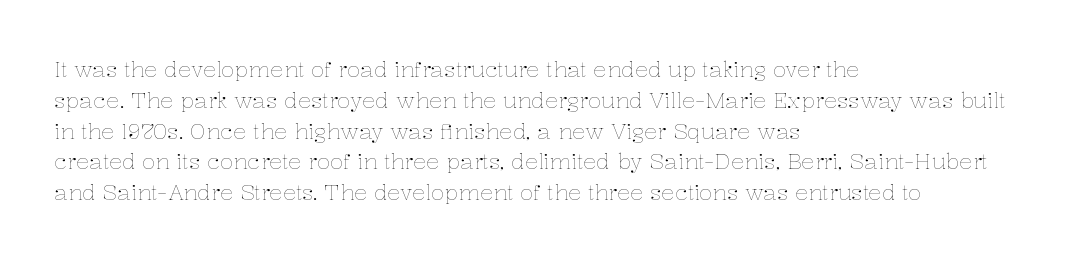
The image shows 22 px text type, upright; set left-aligned, normal line spacing (1.4x), normal letter spacing, not underlined.
